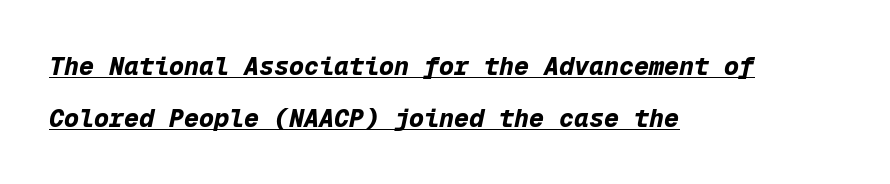
Q: Is the text bold? A: Yes.
Q: Is the text italic (slanted)? A: Yes, it leans right by about 12 degrees.
Q: Is the text underlined? A: Yes.
Q: How is the paragraph aligned? A: Left-aligned.
Q: Is the spacing between letters normal or unusually wide? A: Normal.
Q: Is the spacing between lines tight, normal or loose? A: Loose.
